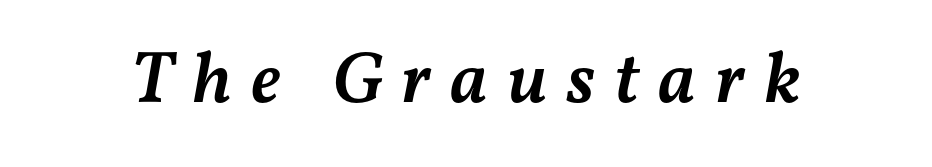
The image shows 73 px semibold type, italic (leaning right); set unusually wide letter spacing (+0.26 em), not underlined; medium stroke contrast and a medium x-height.
